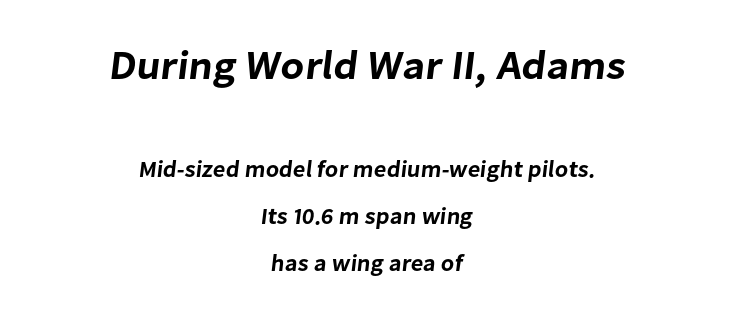
Q: Is the typeface a serif or a sans-serif typeface? A: Sans-serif.
Q: Is the text underlined? A: No.
Q: How is the paragraph aligned? A: Centered.
Q: Is the spacing between letters normal or unusually wide? A: Normal.
Q: Is the spacing between lines tight, normal or loose? A: Loose.
Q: Which block of text is set in a larger size, the first (top) or the second (bottom)? A: The first (top) one.
Q: Width (condensed, normal, or wide)? A: Normal.
Q: Stroke contrast? A: Low.
Q: x-height? A: Medium.
Q: Monospaced? A: No.
